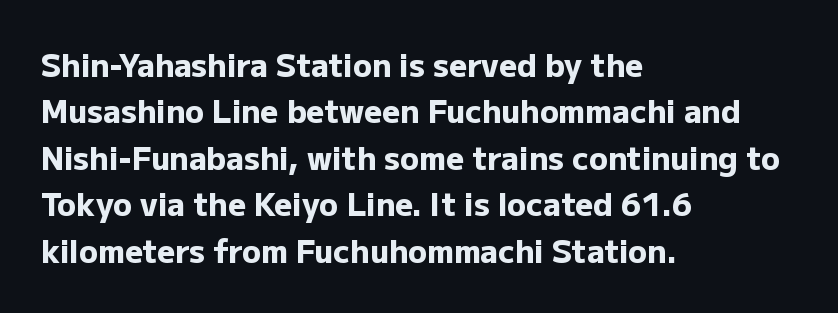
{"serif": "no", "italic": "no", "bold": "yes", "weight": "heavy", "width": "normal", "stroke_contrast": "low", "x_height": "medium", "monospaced": "no", "underline": "no", "align": "left", "line_spacing": "normal", "line_spacing_ratio": 1.5, "letter_spacing": "normal", "letter_spacing_em": 0.0, "glyph_px": 31}
